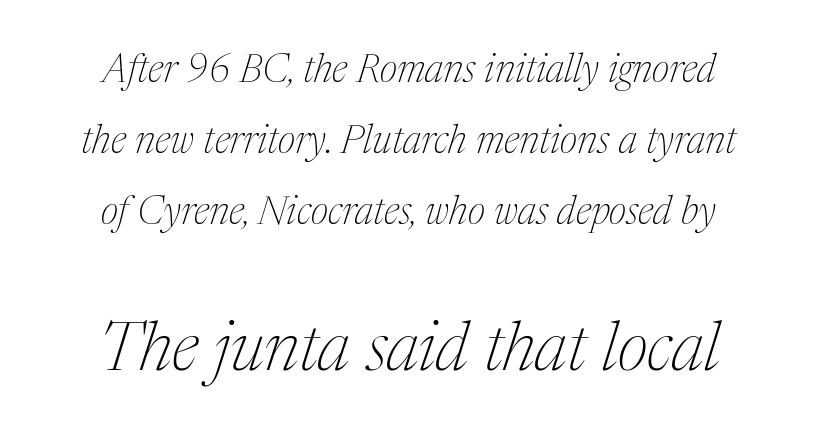
{"serif": "yes", "italic": "yes", "lean": "right", "slant_degrees": 17, "bold": "no", "weight": "thin", "width": "normal", "stroke_contrast": "medium", "x_height": "medium", "monospaced": "no", "underline": "no", "line_spacing_ratio": 1.82, "letter_spacing": "normal", "letter_spacing_em": 0.0, "larger_block": "second", "size_ratio": 1.74, "glyph_px": 68}
